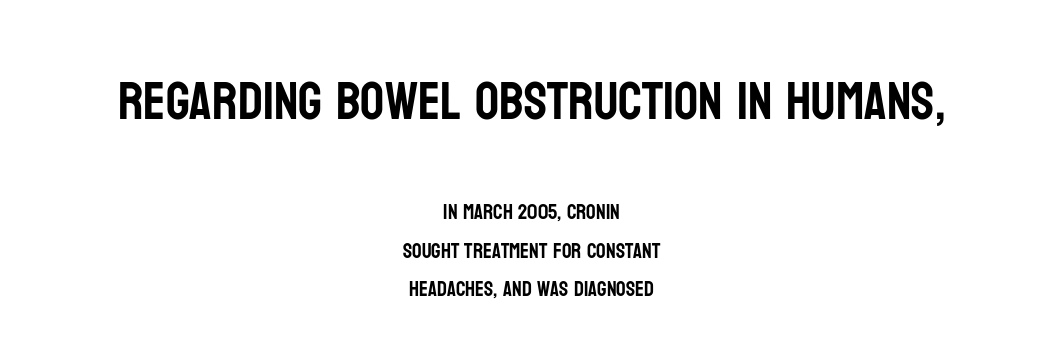
Q: Is the text italic (slanted)? A: No, it is upright.
Q: Is the typeface a serif or a sans-serif typeface? A: Sans-serif.
Q: Is the text underlined? A: No.
Q: How is the paragraph aligned? A: Centered.
Q: Is the spacing between letters normal or unusually wide? A: Normal.
Q: Which block of text is set in a larger size, the first (top) or the second (bottom)? A: The first (top) one.
Q: Width (condensed, normal, or wide)? A: Condensed.
Q: Stroke contrast? A: Low.
Q: x-height? A: Large.
Q: Monospaced? A: No.
